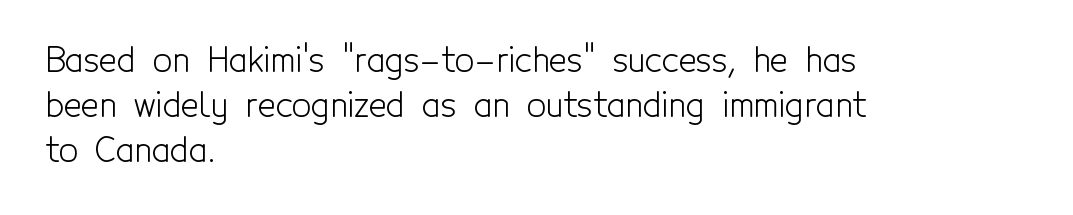
Notice how the passage keeps a crisp vertical edge on the left only. Caption: face not bold, strokes unweighted. Look at the bottom of the vertical strokes: they stop flat, with no serifs. Quick note: interline space is typical. Think of a printed novel: that variable character pitch is what you see here. Ascenders rise straight up at ninety degrees.
